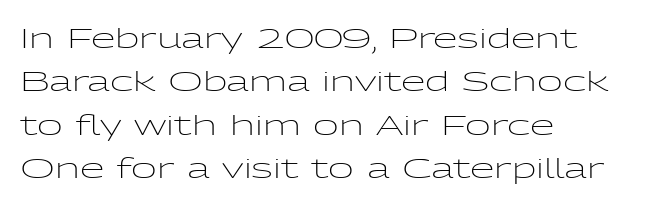
Quick note: not italic, upright. The passage shown is not underscored anywhere. This rendering uses left alignment, leaving the right contour irregular. Weight class: somewhere from thin through regular.
